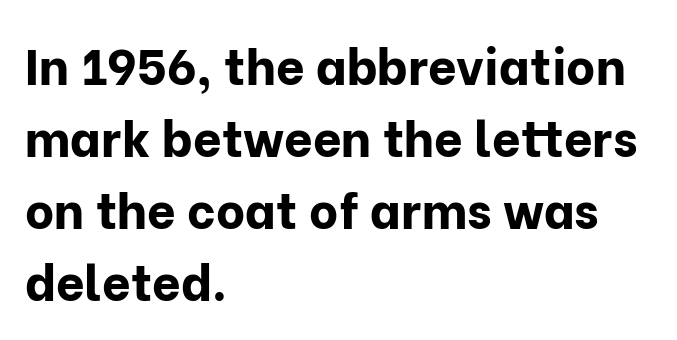
Note the varied advance widths — an 'i' is clearly narrower than an 'm'. Note: no serifs on the glyphs. These lines carry a lot of weight — the face is fully bold. Baseline-to-baseline distance is the conventional proportion of letter height. In terms of letterspacing, this is plain default setting. A typesetter would mark this as roman, not italic.
